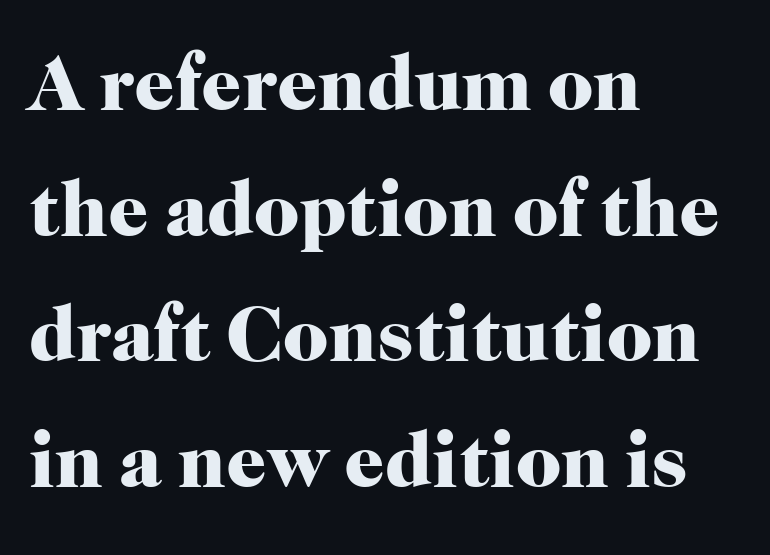
{"serif": "yes", "italic": "no", "bold": "yes", "weight": "heavy", "width": "normal", "stroke_contrast": "high", "x_height": "medium", "monospaced": "no", "underline": "no", "align": "left", "line_spacing": "normal", "line_spacing_ratio": 1.59, "letter_spacing": "normal", "letter_spacing_em": 0.0, "glyph_px": 79}
